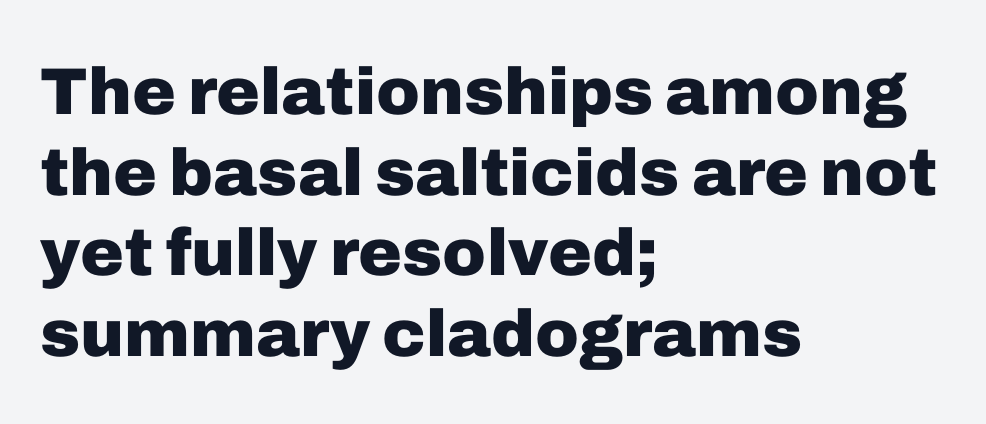
Lines of text with bare space underneath. Is this a fixed-width face? No — the glyphs have proportional, varying widths. One-word summary of the alignment: left. The letterforms sit shoulder to shoulder at normal distance.
